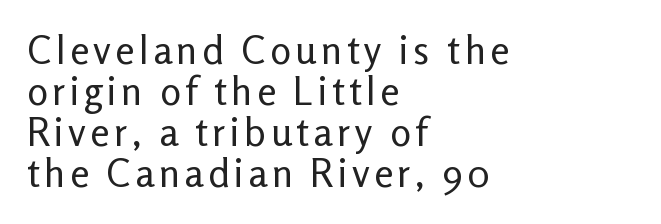
The rendering uses a small line-height, squeezing the rows. Looks like regular typesetting: each glyph gets only the width it needs. Grotesque or geometric, the face here clearly has no serifs. Descenders hang freely into open space. The typesetting does not lean heavy: it is not bold. Line beginnings align vertically; line endings do not.
